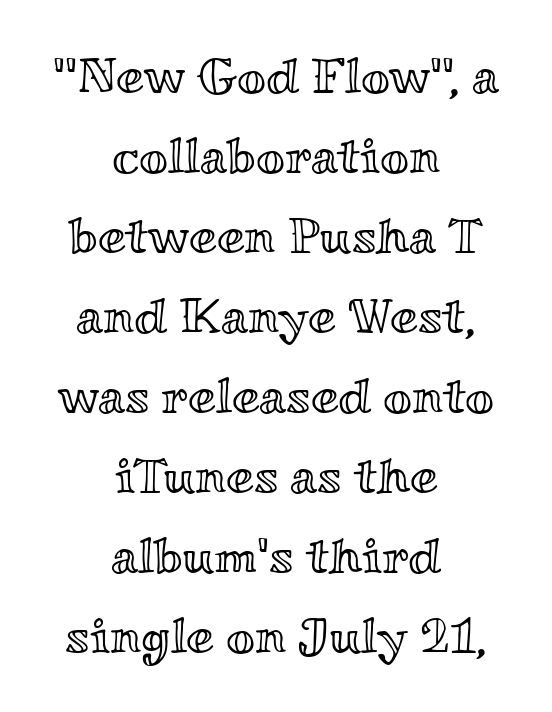
The image shows 50 px wide type, upright; set centered, normal line spacing (1.6x), normal letter spacing, not underlined; a small x-height.
